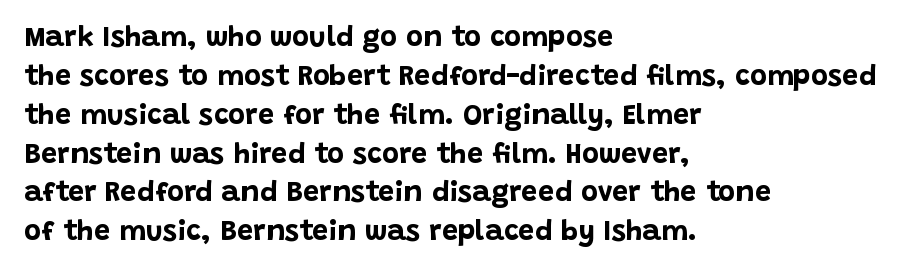
Q: Is the text bold? A: Yes.
Q: Is the text italic (slanted)? A: No, it is upright.
Q: Is the typeface a serif or a sans-serif typeface? A: Sans-serif.
Q: Is the text underlined? A: No.
Q: How is the paragraph aligned? A: Left-aligned.
Q: Is the spacing between letters normal or unusually wide? A: Normal.
Q: Is the spacing between lines tight, normal or loose? A: Normal.
Q: Width (condensed, normal, or wide)? A: Normal.
Q: Stroke contrast? A: Low.
Q: x-height? A: Large.
Q: Monospaced? A: No.
